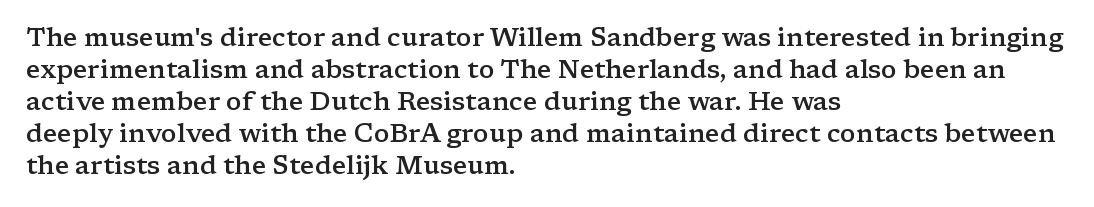
Q: Is the text bold? A: Semi-bold.
Q: Is the text italic (slanted)? A: No, it is upright.
Q: Is the text underlined? A: No.
Q: How is the paragraph aligned? A: Left-aligned.
Q: Is the spacing between letters normal or unusually wide? A: Normal.
